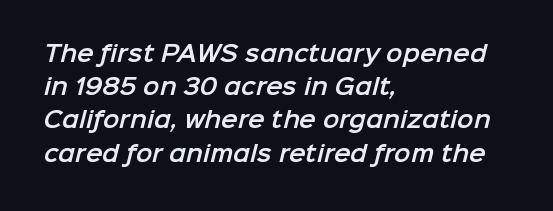
Q: Is the text underlined? A: No.
Q: How is the paragraph aligned? A: Left-aligned.
Q: Is the spacing between letters normal or unusually wide? A: Normal.
Q: Is the spacing between lines tight, normal or loose? A: Normal.
